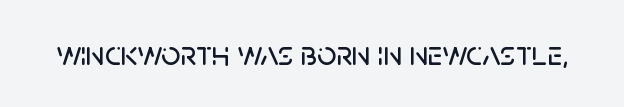
The image shows 34 px sans-serif type, upright; set normal letter spacing, not underlined; low stroke contrast and a large x-height.
